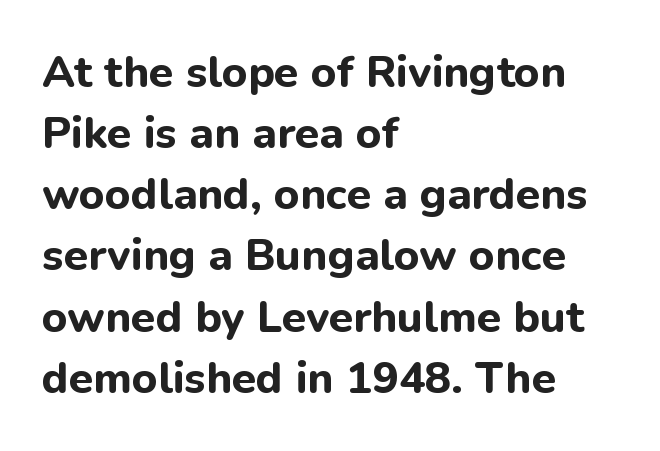
Q: Is the text bold? A: Yes.
Q: Is the text italic (slanted)? A: No, it is upright.
Q: Is the typeface a serif or a sans-serif typeface? A: Sans-serif.
Q: Is the text underlined? A: No.
Q: How is the paragraph aligned? A: Left-aligned.
Q: Is the spacing between letters normal or unusually wide? A: Normal.
Q: Is the spacing between lines tight, normal or loose? A: Normal.
Q: Width (condensed, normal, or wide)? A: Normal.
Q: Stroke contrast? A: Low.
Q: x-height? A: Medium.
Q: Monospaced? A: No.
